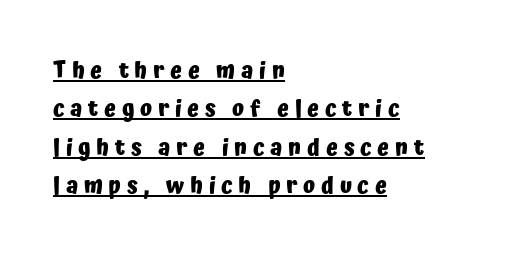
Q: Is the text bold? A: Yes.
Q: Is the text italic (slanted)? A: No, it is upright.
Q: Is the text underlined? A: Yes.
Q: How is the paragraph aligned? A: Left-aligned.
Q: Is the spacing between letters normal or unusually wide? A: Unusually wide.
